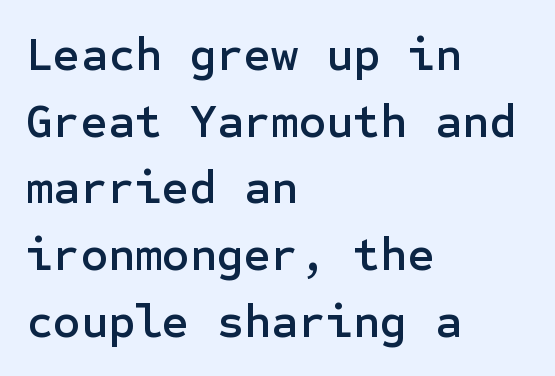
Q: Is the text italic (slanted)? A: No, it is upright.
Q: Is the typeface a serif or a sans-serif typeface? A: Sans-serif.
Q: Is the text underlined? A: No.
Q: How is the paragraph aligned? A: Left-aligned.
Q: Is the spacing between letters normal or unusually wide? A: Normal.
Q: Is the spacing between lines tight, normal or loose? A: Normal.
Q: Width (condensed, normal, or wide)? A: Normal.
Q: Stroke contrast? A: Low.
Q: x-height? A: Medium.
